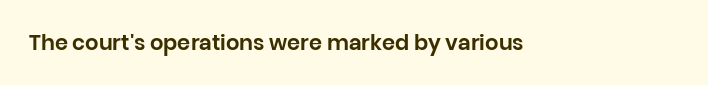
Q: Is the text italic (slanted)? A: No, it is upright.
Q: Is the text underlined? A: No.
Q: Is the spacing between letters normal or unusually wide? A: Normal.
